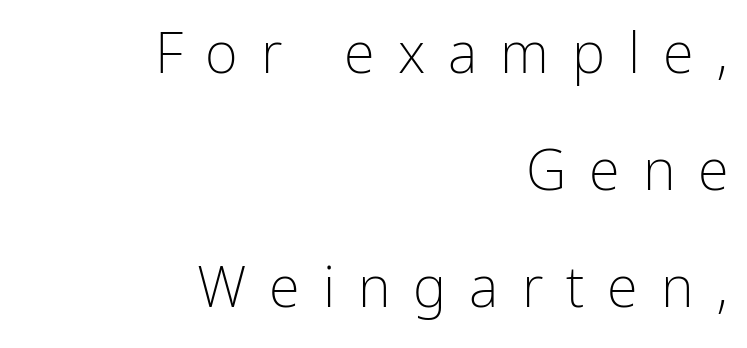
The image shows 56 px light, condensed sans-serif type, upright; set right-aligned, loose line spacing (2.09x), unusually wide letter spacing (+0.41 em), not underlined; low stroke contrast and a medium x-height.
